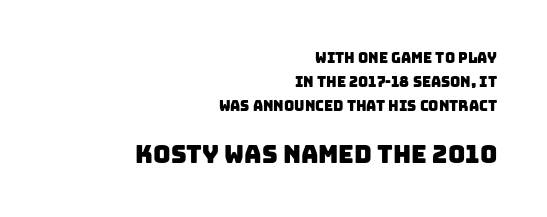
The lower block of text is set noticeably larger than the block above it. Caption: multi-line text, flush right, ragged left. Tracking value appears to be zero — textbook default spacing. Glance below the letters and you will spot only blank space.
